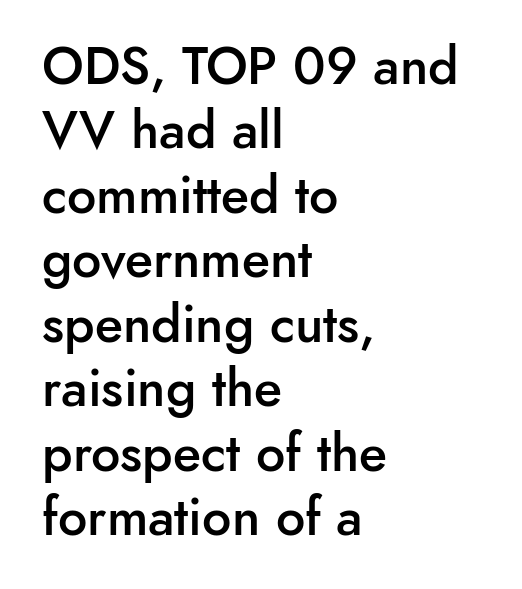
{"serif": "no", "italic": "no", "bold": "semi", "weight": "semibold", "width": "normal", "stroke_contrast": "low", "x_height": "small", "monospaced": "no", "underline": "no", "align": "left", "line_spacing_ratio": 1.24, "letter_spacing": "normal", "letter_spacing_em": 0.0, "glyph_px": 52}
